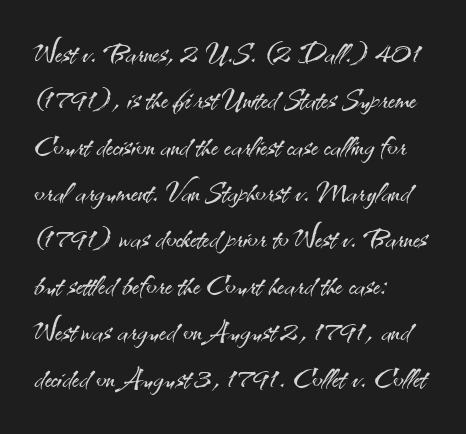
Think of a printed novel: that variable character pitch is what you see here. Nobody touched the tracking dial on this one. Stems here are at most as thick as an everyday book face. A typesetter would label this face a sans.
